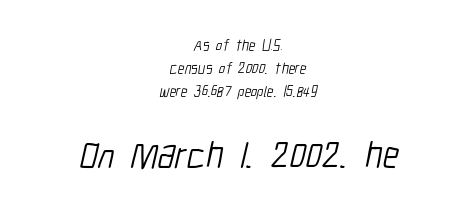
Q: Is the text bold? A: No.
Q: Is the typeface a serif or a sans-serif typeface? A: Sans-serif.
Q: Is the text underlined? A: No.
Q: How is the paragraph aligned? A: Centered.
Q: Is the spacing between letters normal or unusually wide? A: Normal.
Q: Is the spacing between lines tight, normal or loose? A: Normal.
Q: Which block of text is set in a larger size, the first (top) or the second (bottom)? A: The second (bottom) one.
Q: Width (condensed, normal, or wide)? A: Condensed.
Q: Stroke contrast? A: Low.
Q: x-height? A: Medium.
Q: Monospaced? A: No.
